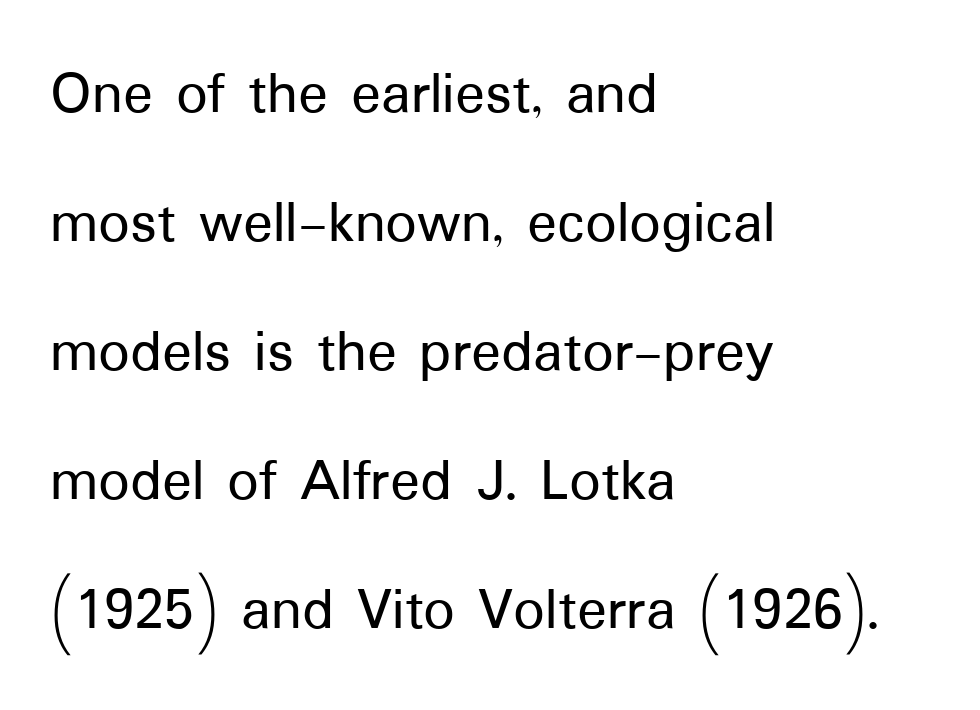
The image shows 62 px sans-serif type, upright; set left-aligned, loose line spacing (2.08x), normal letter spacing, not underlined; low stroke contrast and a medium x-height.
